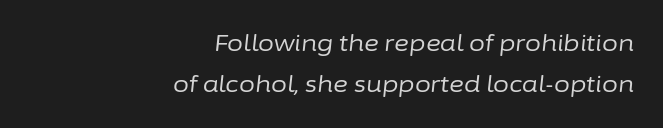
{"italic": "yes", "lean": "right", "slant_degrees": 6, "bold": "no", "underline": "no", "align": "right", "line_spacing_ratio": 1.79, "letter_spacing": "normal", "letter_spacing_em": 0.0, "glyph_px": 23}
